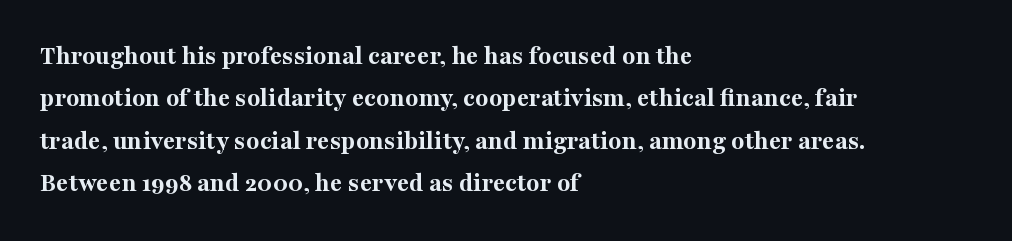
The image shows 27 px bold type, upright; set left-aligned, normal line spacing (1.57x), normal letter spacing, not underlined.
